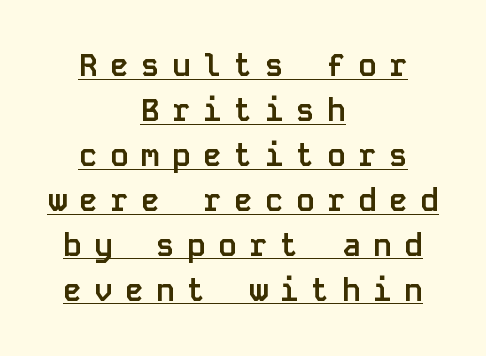
Q: Is the text bold? A: Yes.
Q: Is the text italic (slanted)? A: No, it is upright.
Q: Is the typeface a serif or a sans-serif typeface? A: Sans-serif.
Q: Is the text underlined? A: Yes.
Q: How is the paragraph aligned? A: Centered.
Q: Is the spacing between letters normal or unusually wide? A: Unusually wide.
Q: Is the spacing between lines tight, normal or loose? A: Normal.
Q: Width (condensed, normal, or wide)? A: Normal.
Q: Stroke contrast? A: Low.
Q: x-height? A: Large.
Q: Monospaced? A: Yes.
